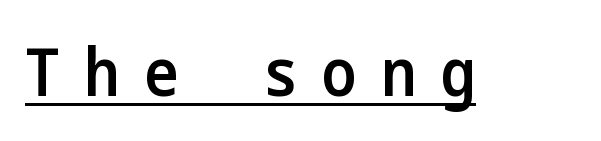
Q: Is the text bold? A: Semi-bold.
Q: Is the text italic (slanted)? A: No, it is upright.
Q: Is the typeface a serif or a sans-serif typeface? A: Sans-serif.
Q: Is the text underlined? A: Yes.
Q: Is the spacing between letters normal or unusually wide? A: Unusually wide.
Q: Width (condensed, normal, or wide)? A: Condensed.
Q: Stroke contrast? A: Low.
Q: x-height? A: Medium.
